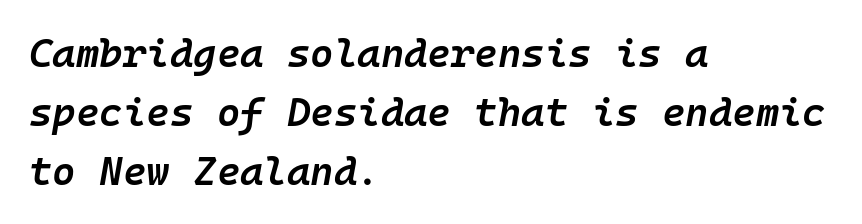
{"italic": "yes", "lean": "right", "slant_degrees": 10, "bold": "semi", "weight": "semibold", "width": "normal", "stroke_contrast": "low", "x_height": "medium", "monospaced": "yes", "underline": "no", "align": "left", "line_spacing": "normal", "line_spacing_ratio": 1.47, "letter_spacing": "normal", "letter_spacing_em": 0.0, "glyph_px": 40}
